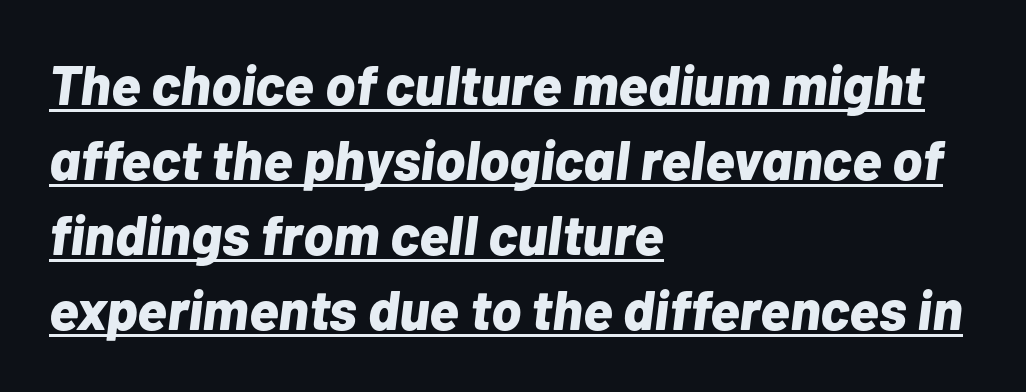
Q: Is the text bold? A: Yes.
Q: Is the text italic (slanted)? A: Yes, it leans right by about 7 degrees.
Q: Is the text underlined? A: Yes.
Q: How is the paragraph aligned? A: Left-aligned.
Q: Is the spacing between letters normal or unusually wide? A: Normal.
Q: Is the spacing between lines tight, normal or loose? A: Normal.
Q: Width (condensed, normal, or wide)? A: Normal.
Q: Stroke contrast? A: Low.
Q: x-height? A: Medium.
Q: Monospaced? A: No.
